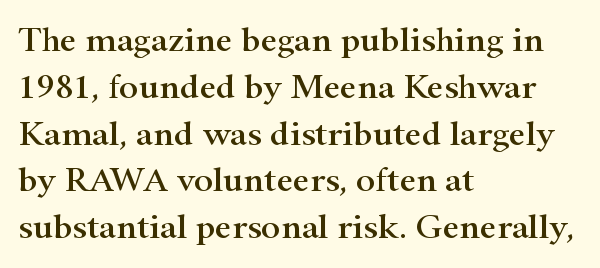
The image shows 36 px wide serif type, upright; set left-aligned, normal line spacing (1.3x), normal letter spacing, not underlined; high stroke contrast and a small x-height.
